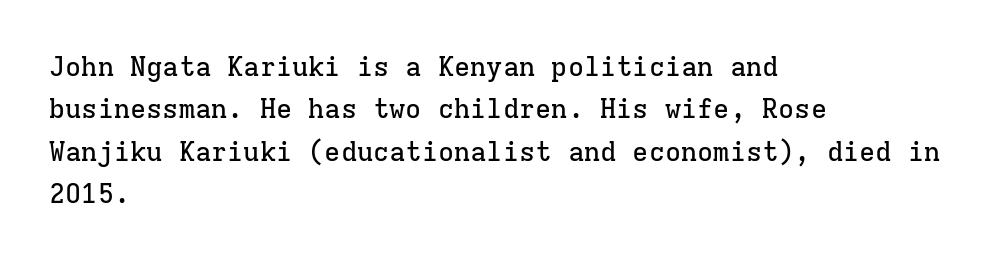
{"italic": "no", "underline": "no", "align": "left", "line_spacing": "normal", "line_spacing_ratio": 1.57, "letter_spacing": "normal", "letter_spacing_em": 0.0, "glyph_px": 27}
